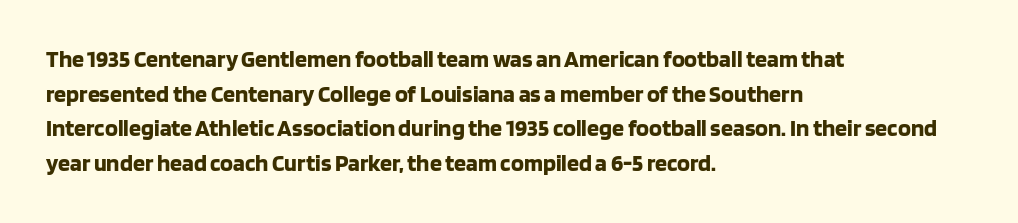
The image shows 24 px bold type, upright; set left-aligned, normal line spacing (1.44x), normal letter spacing, not underlined.
